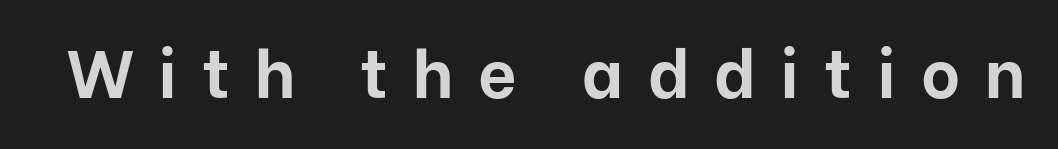
{"serif": "no", "italic": "no", "bold": "yes", "weight": "bold", "width": "normal", "stroke_contrast": "low", "x_height": "medium", "monospaced": "no", "underline": "no", "letter_spacing": "wide", "letter_spacing_em": 0.37, "glyph_px": 67}
